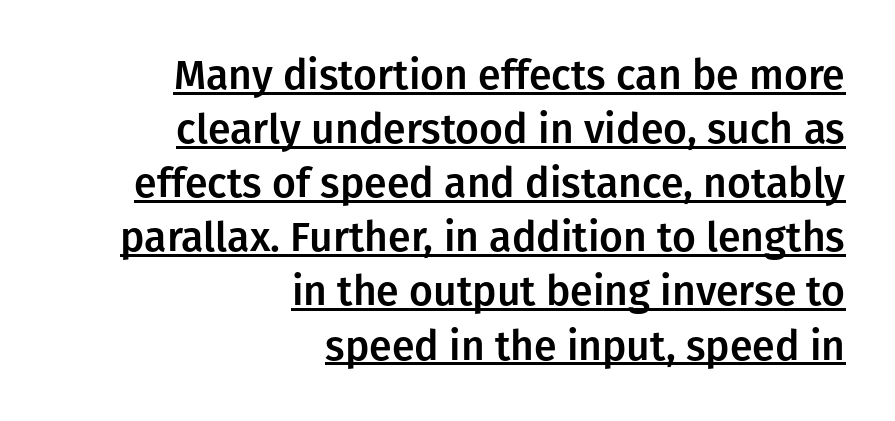
The image shows 41 px sans-serif type, upright; set right-aligned, normal line spacing (1.32x), normal letter spacing, underlined; low stroke contrast and a medium x-height.
